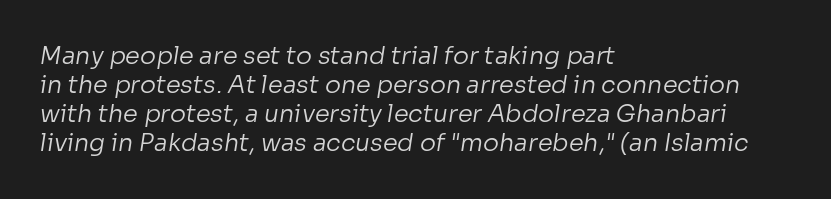
The image shows 24 px text type; set left-aligned, line spacing 1.21x, normal letter spacing, not underlined.
